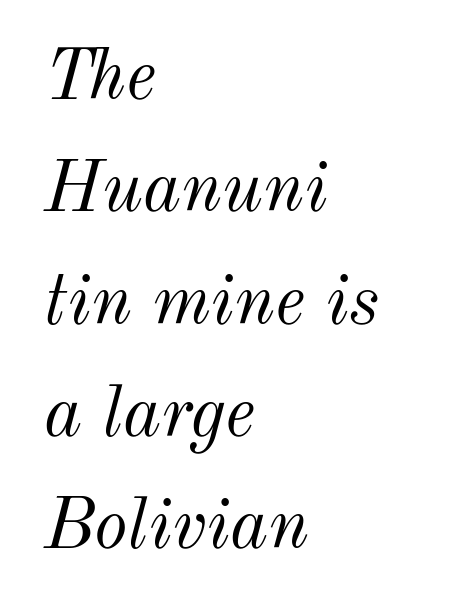
{"italic": "yes", "lean": "right", "slant_degrees": 12, "bold": "no", "weight": "light", "width": "normal", "stroke_contrast": "medium", "x_height": "small", "monospaced": "no", "underline": "no", "align": "left", "line_spacing": "normal", "line_spacing_ratio": 1.56, "letter_spacing": "normal", "letter_spacing_em": 0.0, "glyph_px": 72}
